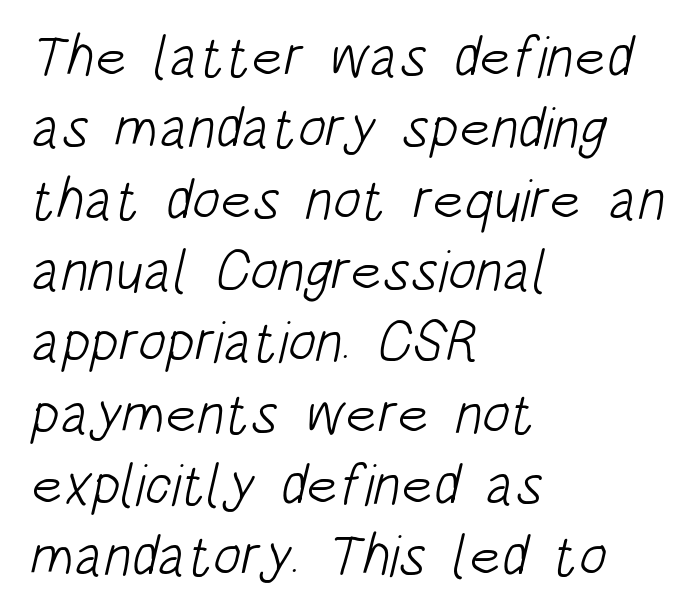
Q: Is the text bold? A: No.
Q: Is the typeface a serif or a sans-serif typeface? A: Sans-serif.
Q: Is the text underlined? A: No.
Q: How is the paragraph aligned? A: Left-aligned.
Q: Is the spacing between letters normal or unusually wide? A: Normal.
Q: Width (condensed, normal, or wide)? A: Condensed.
Q: Stroke contrast? A: Low.
Q: x-height? A: Large.
Q: Monospaced? A: No.
